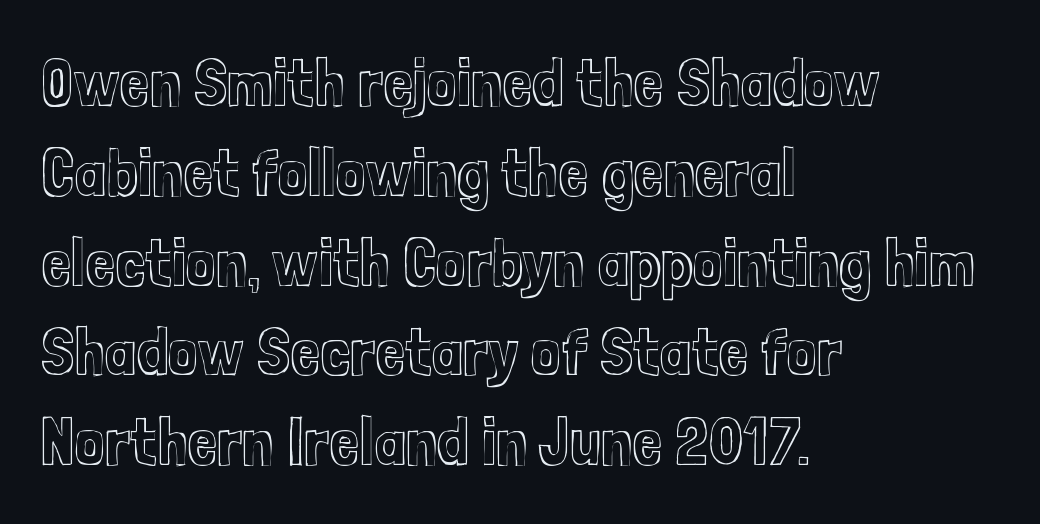
Q: Is the text italic (slanted)? A: No, it is upright.
Q: Is the text underlined? A: No.
Q: How is the paragraph aligned? A: Left-aligned.
Q: Is the spacing between letters normal or unusually wide? A: Normal.
Q: Is the spacing between lines tight, normal or loose? A: Normal.
Q: Width (condensed, normal, or wide)? A: Condensed.
Q: x-height? A: Medium.
Q: Monospaced? A: No.
